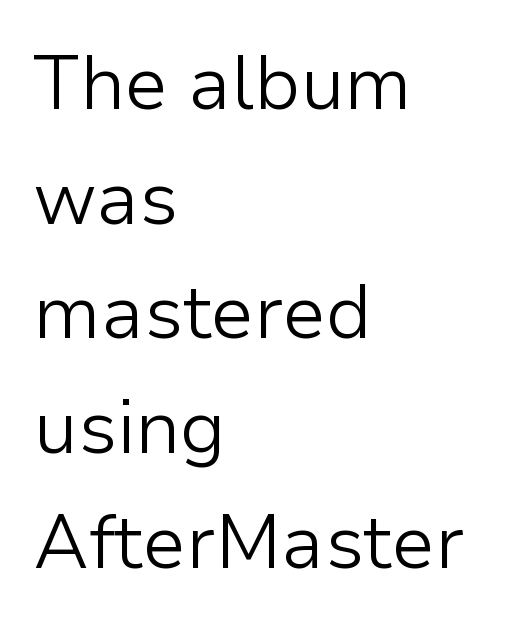
The image shows 75 px light sans-serif type, upright; set left-aligned, normal line spacing (1.53x), normal letter spacing, not underlined; low stroke contrast and a medium x-height.
